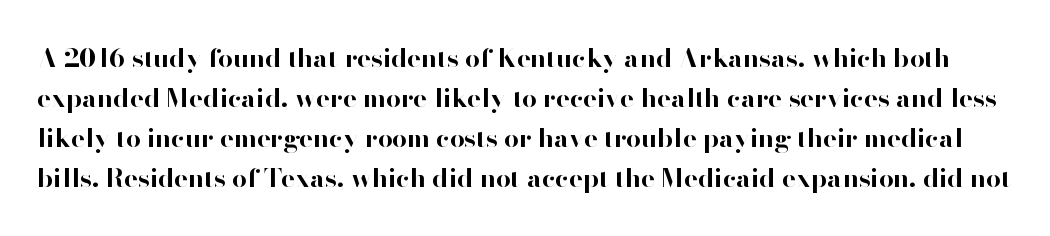
{"italic": "no", "bold": "yes", "underline": "no", "line_spacing": "normal", "line_spacing_ratio": 1.54, "letter_spacing": "normal", "letter_spacing_em": 0.0, "glyph_px": 26}
